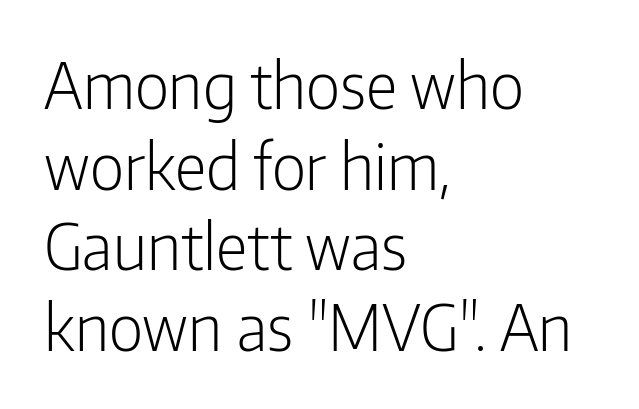
{"serif": "no", "italic": "no", "bold": "no", "weight": "light", "width": "condensed", "stroke_contrast": "low", "x_height": "medium", "monospaced": "no", "underline": "no", "align": "left", "line_spacing": "normal", "line_spacing_ratio": 1.28, "letter_spacing": "normal", "letter_spacing_em": 0.0, "glyph_px": 63}
